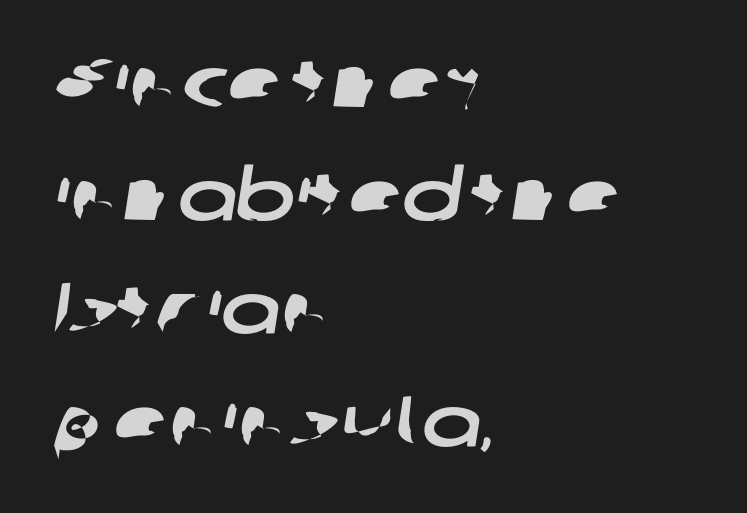
The foot of each line stays bare and open. The rendering uses natural spacing where letterforms have individual widths. In terms of letterspacing, this is plain default setting. Students, observe: this is what conventionally led text looks like.
